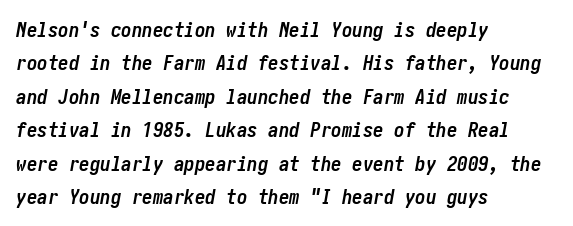
Q: Is the text bold? A: Yes.
Q: Is the text italic (slanted)? A: Yes, it leans right by about 10 degrees.
Q: Is the text underlined? A: No.
Q: How is the paragraph aligned? A: Left-aligned.
Q: Is the spacing between letters normal or unusually wide? A: Normal.
Q: Is the spacing between lines tight, normal or loose? A: Normal.
